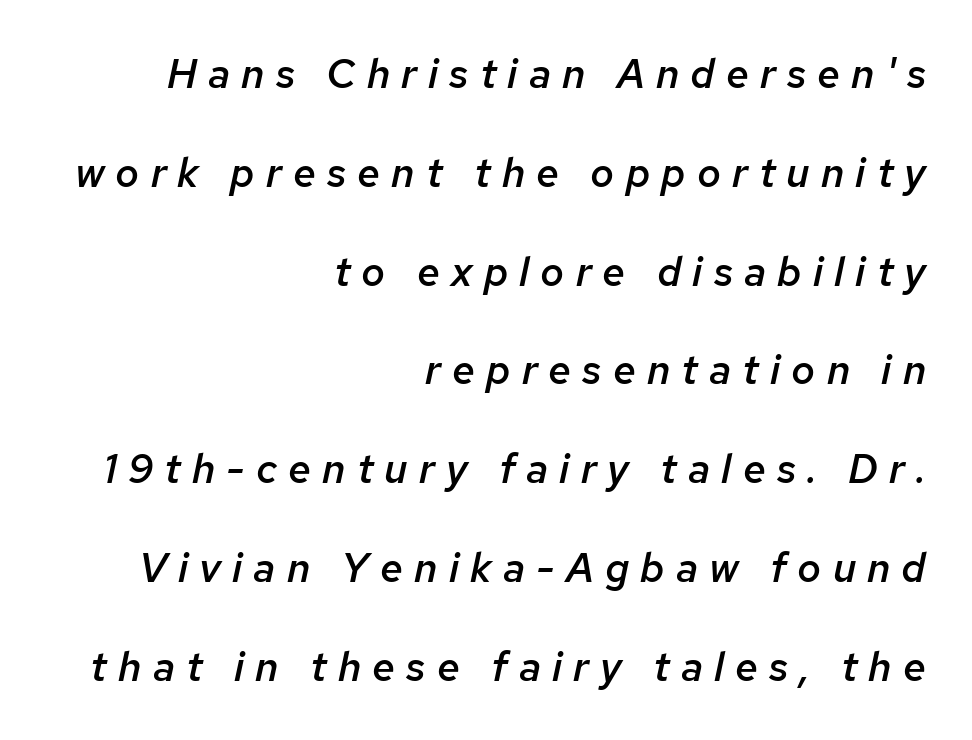
Q: Is the text bold? A: Semi-bold.
Q: Is the text italic (slanted)? A: Yes, it leans right by about 12 degrees.
Q: Is the text underlined? A: No.
Q: How is the paragraph aligned? A: Right-aligned.
Q: Is the spacing between letters normal or unusually wide? A: Unusually wide.
Q: Is the spacing between lines tight, normal or loose? A: Loose.
Q: Width (condensed, normal, or wide)? A: Normal.
Q: Stroke contrast? A: Low.
Q: x-height? A: Medium.
Q: Monospaced? A: No.
